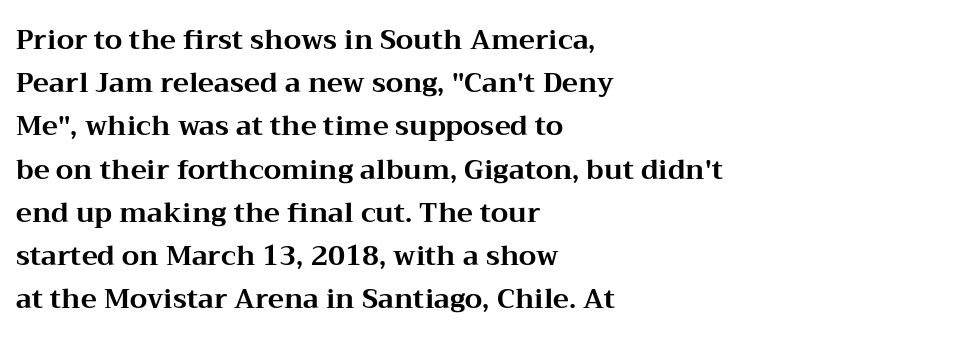
Q: Is the text bold? A: Yes.
Q: Is the text italic (slanted)? A: No, it is upright.
Q: Is the text underlined? A: No.
Q: How is the paragraph aligned? A: Left-aligned.
Q: Is the spacing between letters normal or unusually wide? A: Normal.
Q: Is the spacing between lines tight, normal or loose? A: Normal.
